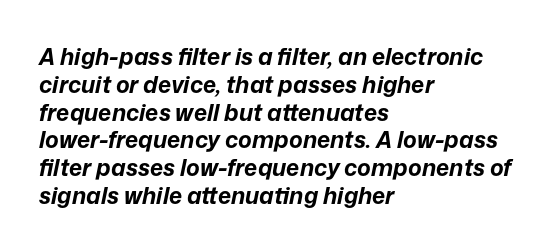
Q: Is the text bold? A: Yes.
Q: Is the text italic (slanted)? A: Yes, it leans right by about 12 degrees.
Q: Is the text underlined? A: No.
Q: How is the paragraph aligned? A: Left-aligned.
Q: Is the spacing between letters normal or unusually wide? A: Normal.
